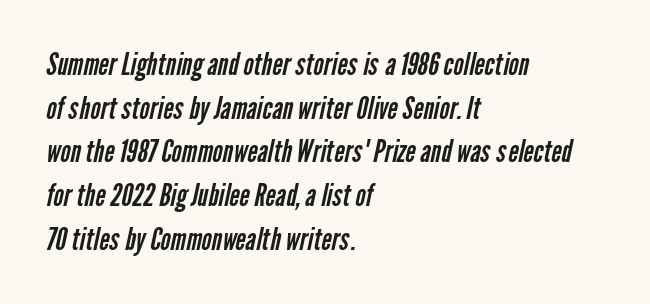
The image shows 31 px regular-weight, condensed sans-serif type; set left-aligned, normal line spacing (1.41x), normal letter spacing, not underlined; low stroke contrast and a medium x-height.
